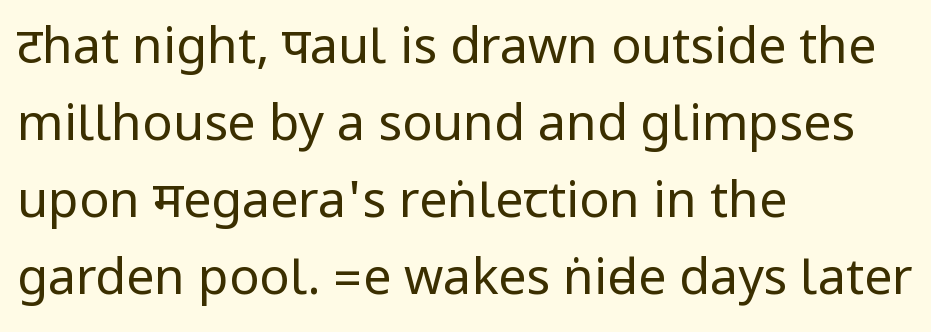
The image shows 50 px regular-weight, condensed sans-serif type, upright; set left-aligned, normal line spacing (1.54x), normal letter spacing, not underlined; low stroke contrast.
